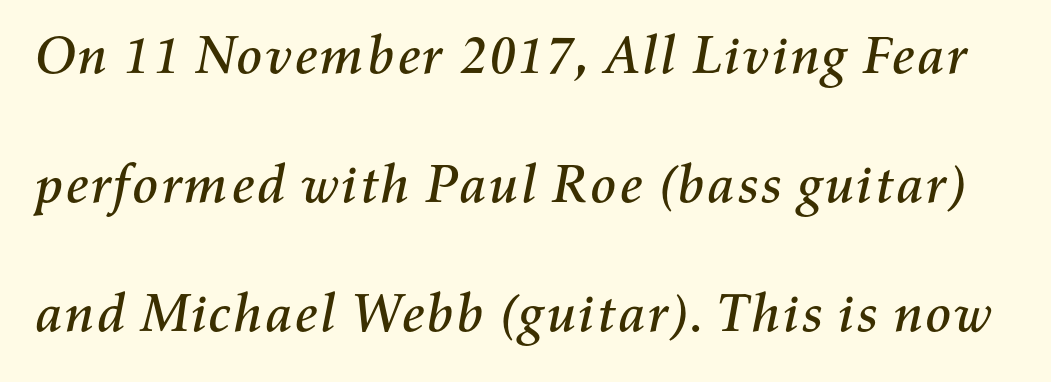
The image shows 54 px text type, italic (leaning right); set loose line spacing (2.39x), normal letter spacing, not underlined; medium stroke contrast and a medium x-height.
